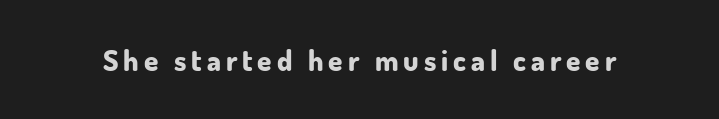
The rendering shows plain stroke endings on the letterforms — a sans-serif design. Looks like regular typesetting: each glyph gets only the width it needs. The font's upright variant was chosen for this text. Any mark beneath the type? The region is blank. The font is running at its bold setting.
